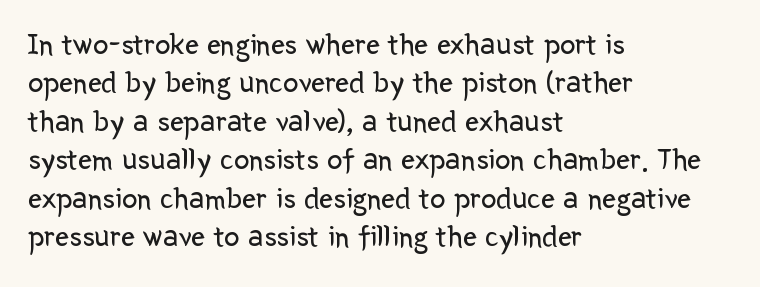
The image shows 31 px regular-weight sans-serif type, upright; set left-aligned, line spacing 1.24x, normal letter spacing, not underlined; low stroke contrast and a medium x-height.
